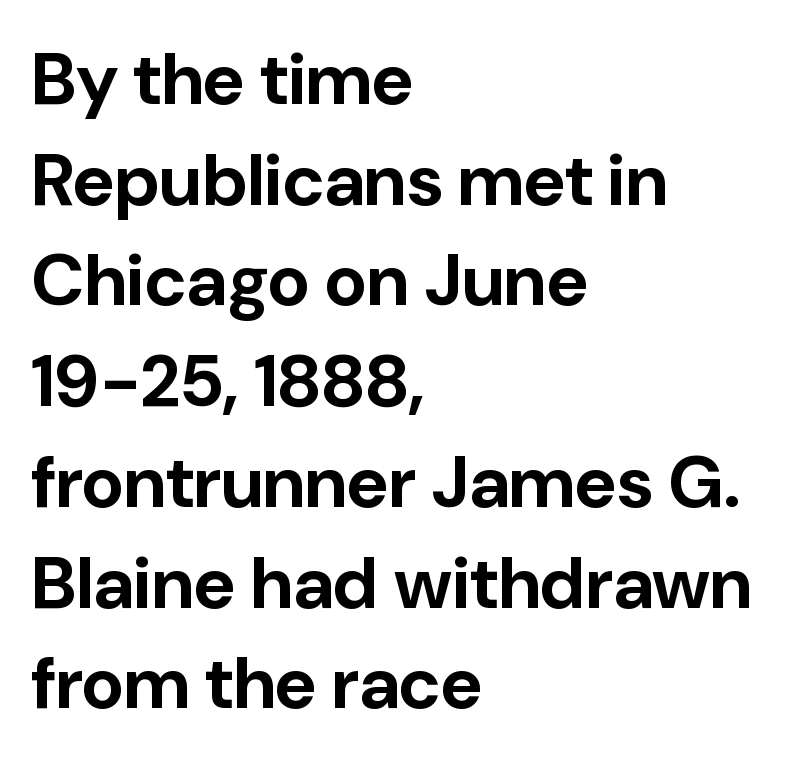
Q: Is the text bold? A: Yes.
Q: Is the text italic (slanted)? A: No, it is upright.
Q: Is the typeface a serif or a sans-serif typeface? A: Sans-serif.
Q: Is the text underlined? A: No.
Q: How is the paragraph aligned? A: Left-aligned.
Q: Is the spacing between letters normal or unusually wide? A: Normal.
Q: Is the spacing between lines tight, normal or loose? A: Normal.
Q: Width (condensed, normal, or wide)? A: Normal.
Q: Stroke contrast? A: Low.
Q: x-height? A: Medium.
Q: Monospaced? A: No.
